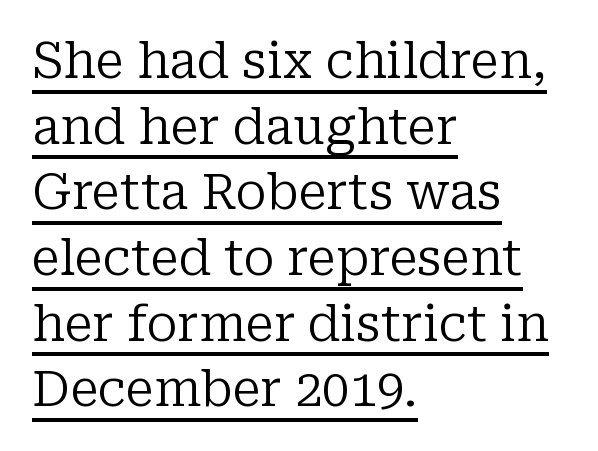
The image shows 49 px regular-weight serif type, upright; set left-aligned, normal line spacing (1.34x), normal letter spacing, underlined; low stroke contrast and a medium x-height.
